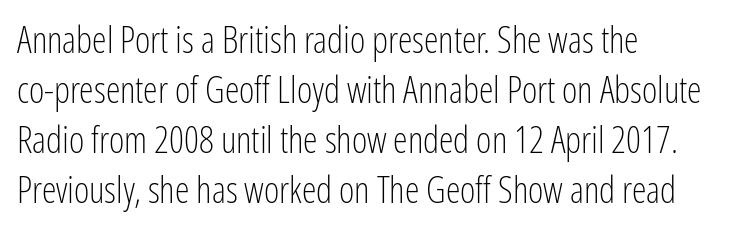
This block has exactly the height ordinary leading produces. The glyphs in this specimen are sans serif. Anything drawn beneath the words? Only blank space. No chunkiness to these letters — they're not bold. The typesetter chose a ragged-right arrangement here.
